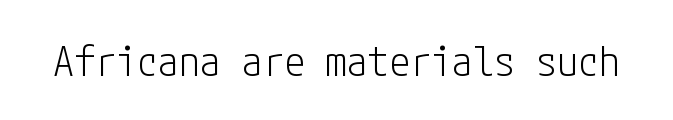
The image shows 42 px light, condensed sans-serif type, upright; set normal letter spacing, not underlined; low stroke contrast and a medium x-height.
